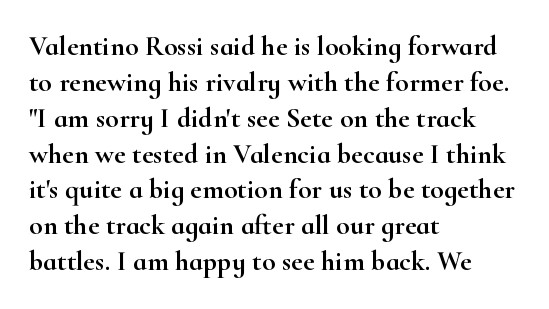
{"serif": "yes", "italic": "no", "width": "wide", "stroke_contrast": "high", "x_height": "small", "monospaced": "no", "underline": "no", "align": "left", "line_spacing": "normal", "line_spacing_ratio": 1.28, "letter_spacing": "normal", "letter_spacing_em": 0.0, "glyph_px": 28}
